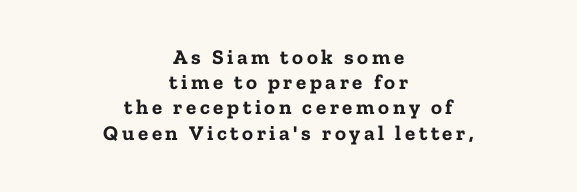
The image shows 21 px bold type, upright; set centered, line spacing 1.2x, not underlined.
